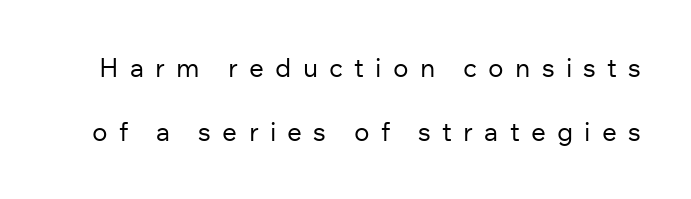
Ascenders rise straight up at ninety degrees. The font is comparable to plain body text, perhaps lighter. The letters are spread apart with noticeably loose tracking. One glance says open: line gaps are wider than usual. The passage shown is not underscored anywhere.
